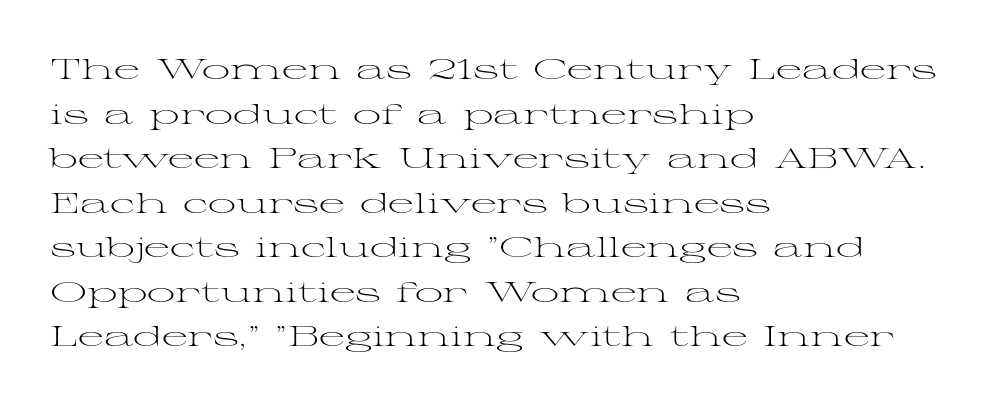
Q: Is the text bold? A: No.
Q: Is the text italic (slanted)? A: No, it is upright.
Q: Is the typeface a serif or a sans-serif typeface? A: Serif.
Q: Is the text underlined? A: No.
Q: How is the paragraph aligned? A: Left-aligned.
Q: Is the spacing between letters normal or unusually wide? A: Normal.
Q: Is the spacing between lines tight, normal or loose? A: Normal.
Q: Width (condensed, normal, or wide)? A: Wide.
Q: Stroke contrast? A: Medium.
Q: x-height? A: Medium.
Q: Monospaced? A: No.
